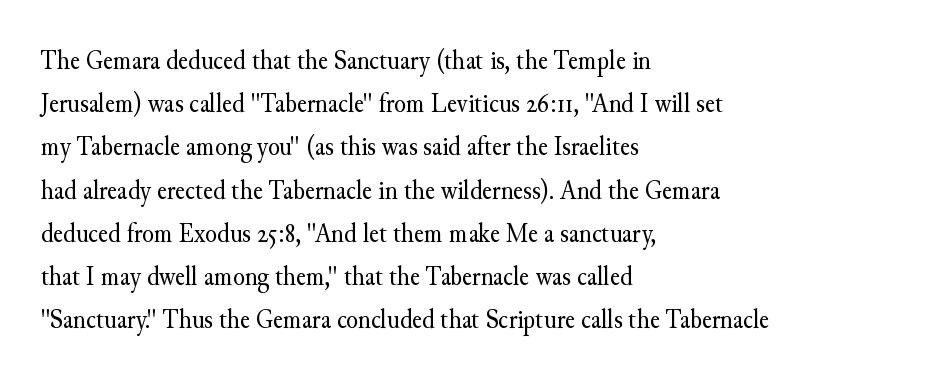
{"italic": "no", "bold": "no", "underline": "no", "align": "left", "line_spacing": "normal", "line_spacing_ratio": 1.6, "letter_spacing": "normal", "letter_spacing_em": 0.0, "glyph_px": 27}
